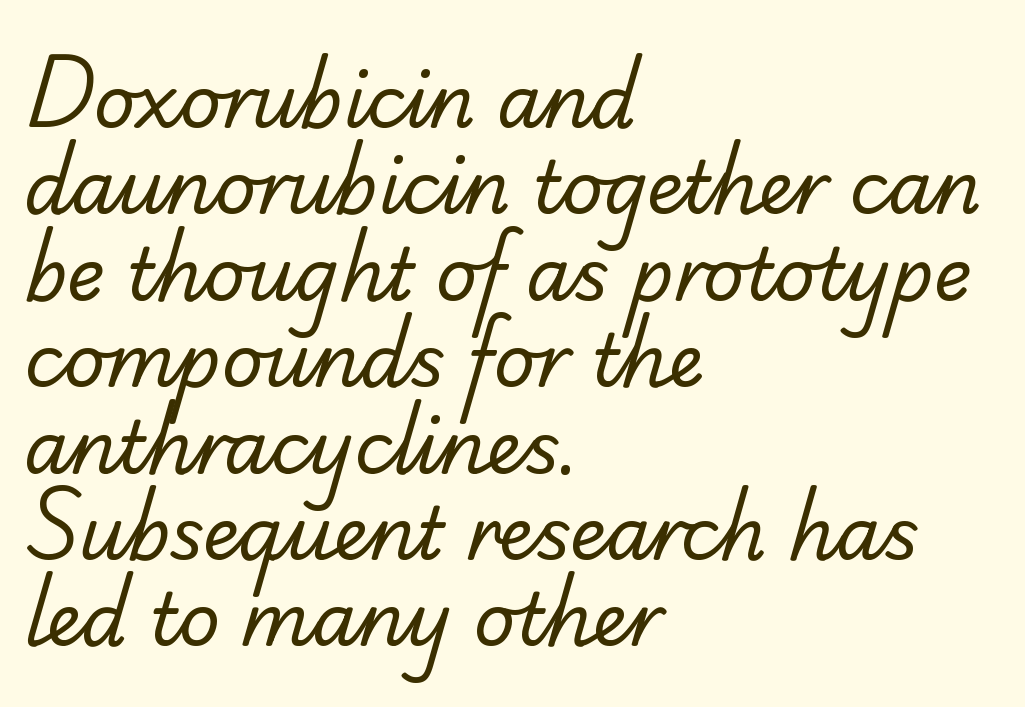
Q: Is the text bold? A: No.
Q: Is the typeface a serif or a sans-serif typeface? A: Sans-serif.
Q: Is the text underlined? A: No.
Q: How is the paragraph aligned? A: Left-aligned.
Q: Is the spacing between letters normal or unusually wide? A: Normal.
Q: Width (condensed, normal, or wide)? A: Normal.
Q: Stroke contrast? A: Low.
Q: x-height? A: Small.
Q: Monospaced? A: No.
